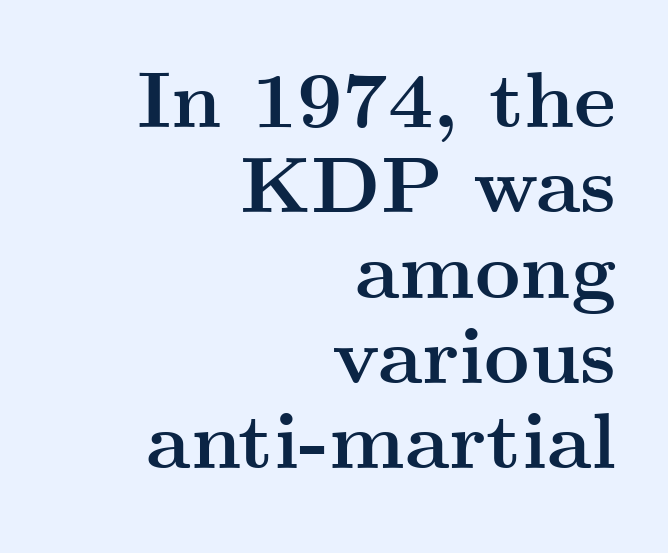
Observe the serifs anchoring each vertical stroke in this sample. The typesetting leans heavy: a genuine bold. Which margin do the lines hug? The right one — the left edge is uneven. The foot of each line stays bare and open.
